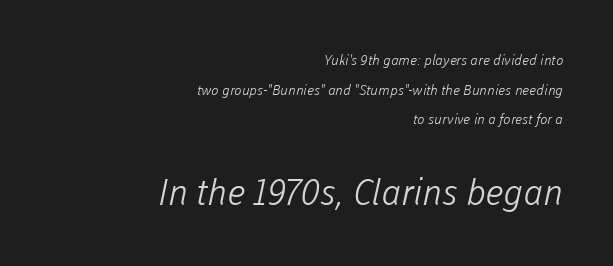
{"serif": "no", "bold": "no", "weight": "light", "width": "normal", "stroke_contrast": "low", "x_height": "medium", "monospaced": "no", "underline": "no", "align": "right", "line_spacing": "loose", "line_spacing_ratio": 2.11, "letter_spacing": "normal", "letter_spacing_em": 0.0, "larger_block": "second", "size_ratio": 2.57, "glyph_px": 36}
